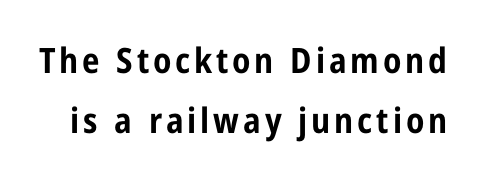
{"serif": "no", "italic": "no", "bold": "yes", "weight": "bold", "width": "condensed", "stroke_contrast": "low", "x_height": "medium", "monospaced": "no", "underline": "no", "line_spacing_ratio": 1.72, "glyph_px": 35}
